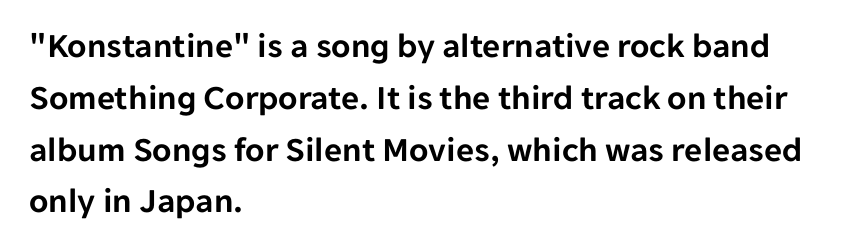
{"serif": "no", "italic": "no", "width": "normal", "stroke_contrast": "low", "x_height": "medium", "monospaced": "no", "underline": "no", "align": "left", "line_spacing": "normal", "line_spacing_ratio": 1.48, "letter_spacing": "normal", "letter_spacing_em": 0.0, "glyph_px": 35}
